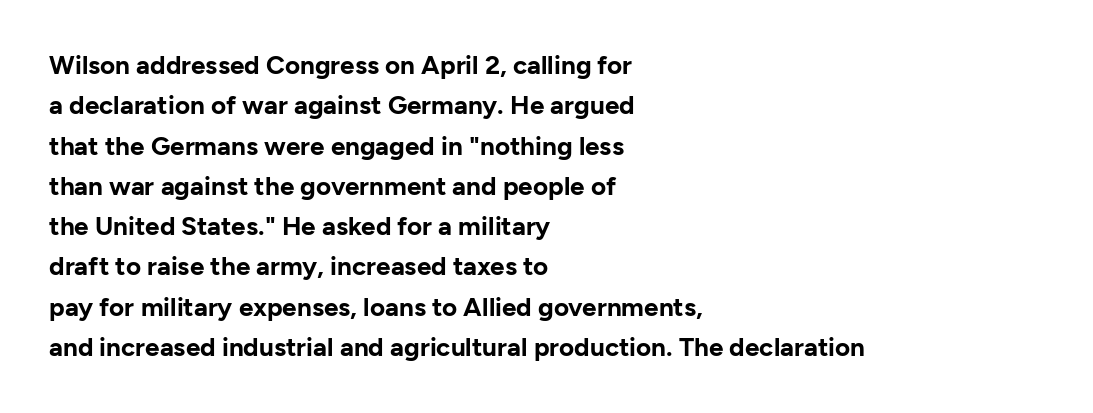
A classic flush-left, rag-right setting is used for this passage. Rows of type keep a routine distance in the vertical direction. Descenders are the only things crossing below the line. The strokes are fattened all the way to bold. Tracking value appears to be zero — textbook default spacing.
